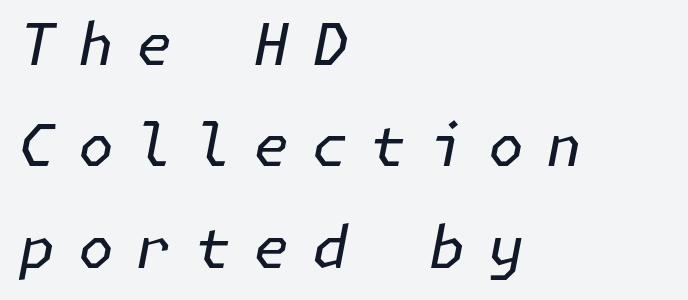
Q: Is the text bold? A: No.
Q: Is the text italic (slanted)? A: Yes, it leans right by about 11 degrees.
Q: Is the text underlined? A: No.
Q: How is the paragraph aligned? A: Left-aligned.
Q: Is the spacing between letters normal or unusually wide? A: Unusually wide.
Q: Width (condensed, normal, or wide)? A: Normal.
Q: Stroke contrast? A: Low.
Q: x-height? A: Medium.
